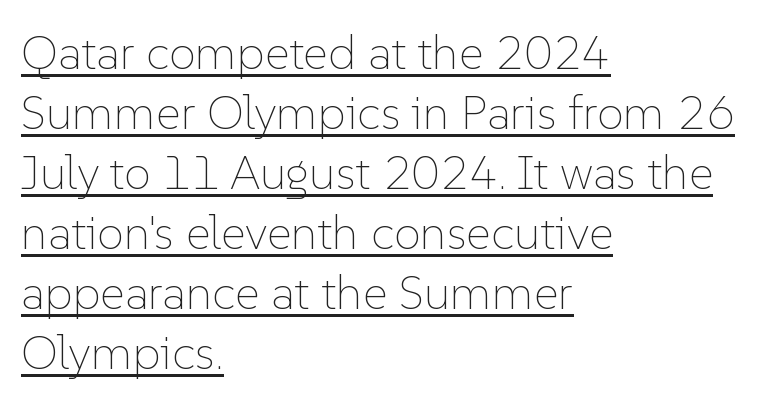
Q: Is the text bold? A: No.
Q: Is the text italic (slanted)? A: No, it is upright.
Q: Is the text underlined? A: Yes.
Q: How is the paragraph aligned? A: Left-aligned.
Q: Is the spacing between letters normal or unusually wide? A: Normal.
Q: Is the spacing between lines tight, normal or loose? A: Normal.
Q: Width (condensed, normal, or wide)? A: Normal.
Q: Stroke contrast? A: Low.
Q: x-height? A: Medium.
Q: Monospaced? A: No.
